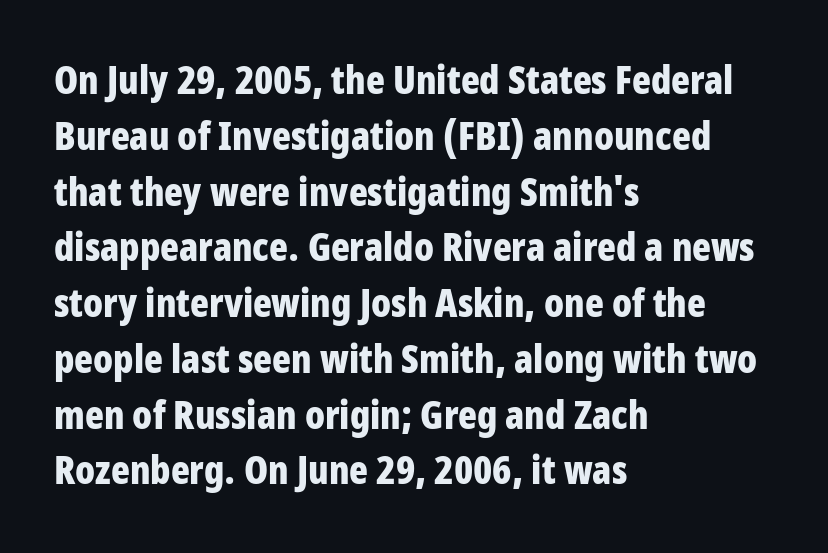
Q: Is the text bold? A: Yes.
Q: Is the text italic (slanted)? A: No, it is upright.
Q: Is the typeface a serif or a sans-serif typeface? A: Sans-serif.
Q: Is the text underlined? A: No.
Q: How is the paragraph aligned? A: Left-aligned.
Q: Is the spacing between letters normal or unusually wide? A: Normal.
Q: Is the spacing between lines tight, normal or loose? A: Normal.
Q: Width (condensed, normal, or wide)? A: Condensed.
Q: Stroke contrast? A: Low.
Q: x-height? A: Large.
Q: Monospaced? A: No.
